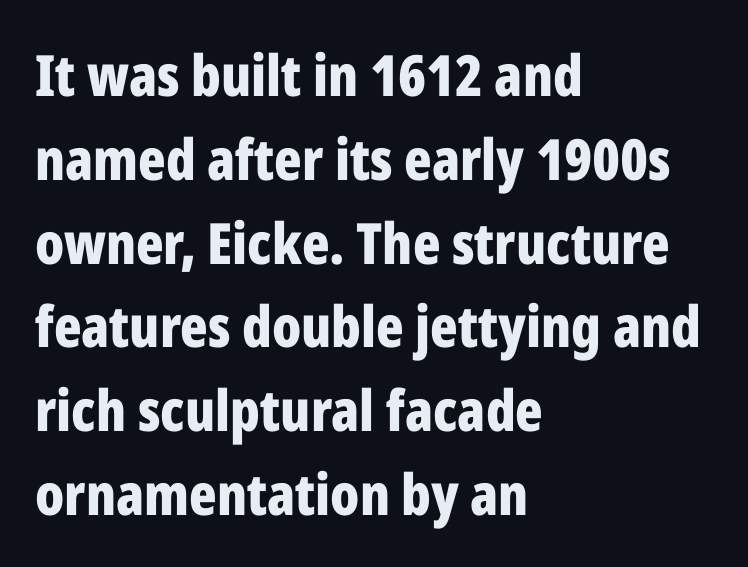
The image shows 57 px bold, condensed sans-serif type, upright; set left-aligned, normal line spacing (1.47x), normal letter spacing, not underlined; low stroke contrast and a medium x-height.
